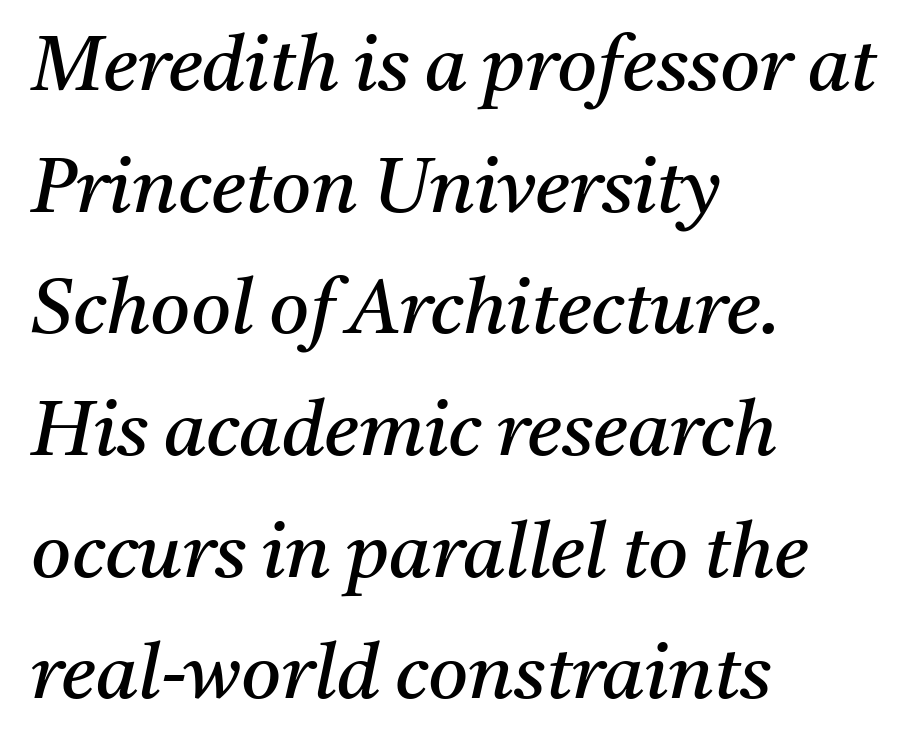
The image shows 77 px regular-weight serif type, italic (leaning right); set left-aligned, normal line spacing (1.58x), normal letter spacing, not underlined; medium stroke contrast and a medium x-height.
